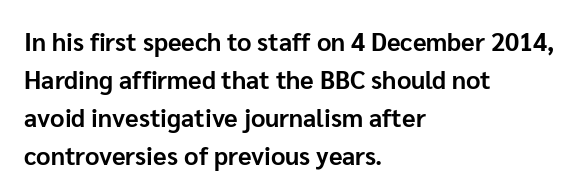
The image shows 25 px bold type, upright; set left-aligned, normal line spacing (1.52x), normal letter spacing, not underlined.
